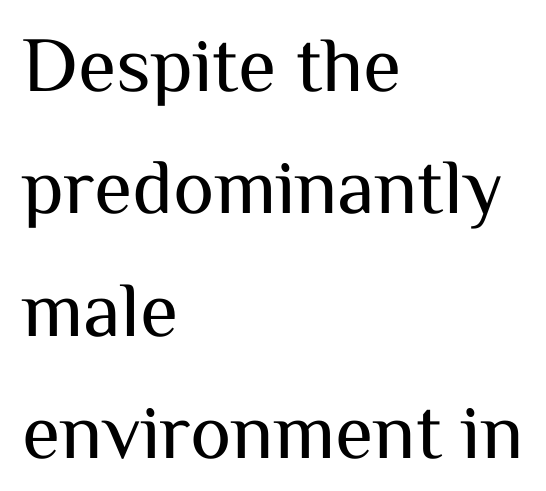
The image shows 78 px regular-weight sans-serif type, upright; set left-aligned, normal line spacing (1.57x), normal letter spacing, not underlined; medium stroke contrast and a medium x-height.
